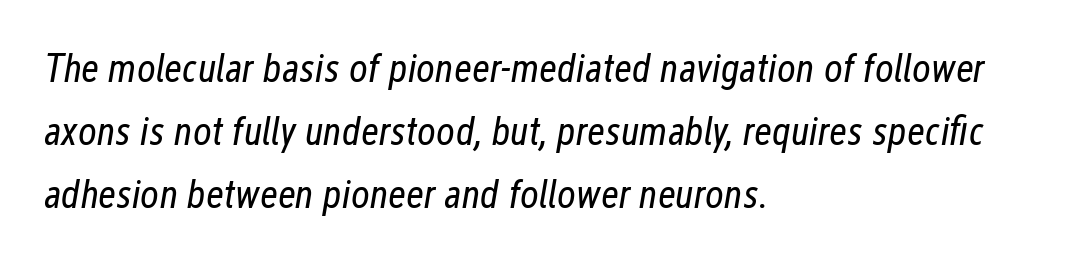
The image shows 40 px regular-weight, condensed type, italic (leaning right); set left-aligned, normal line spacing (1.58x), normal letter spacing, not underlined; low stroke contrast and a medium x-height.
